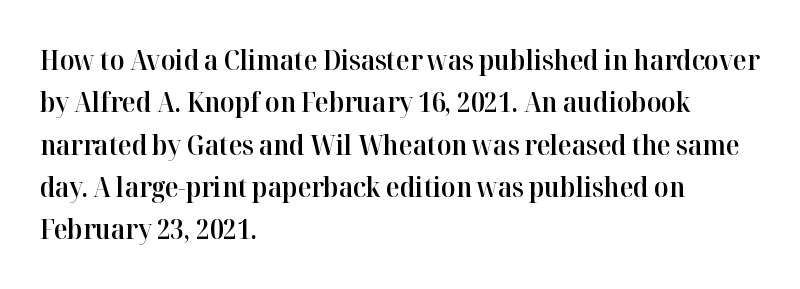
The letters stand upright; this is a roman face. As a designer I'd log this as weight 600, semibold. The letters advance in unequal steps, a hallmark of proportional type. Underlining? Definitely not there. The designer left line spacing at the default. In CSS terms this would be text-align: left.
